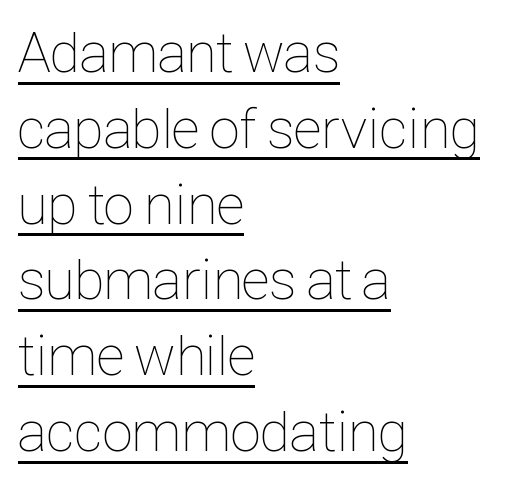
{"italic": "no", "bold": "no", "weight": "thin", "width": "condensed", "stroke_contrast": "low", "x_height": "medium", "monospaced": "no", "underline": "yes", "align": "left", "line_spacing": "normal", "line_spacing_ratio": 1.33, "letter_spacing": "normal", "letter_spacing_em": 0.0, "glyph_px": 57}
